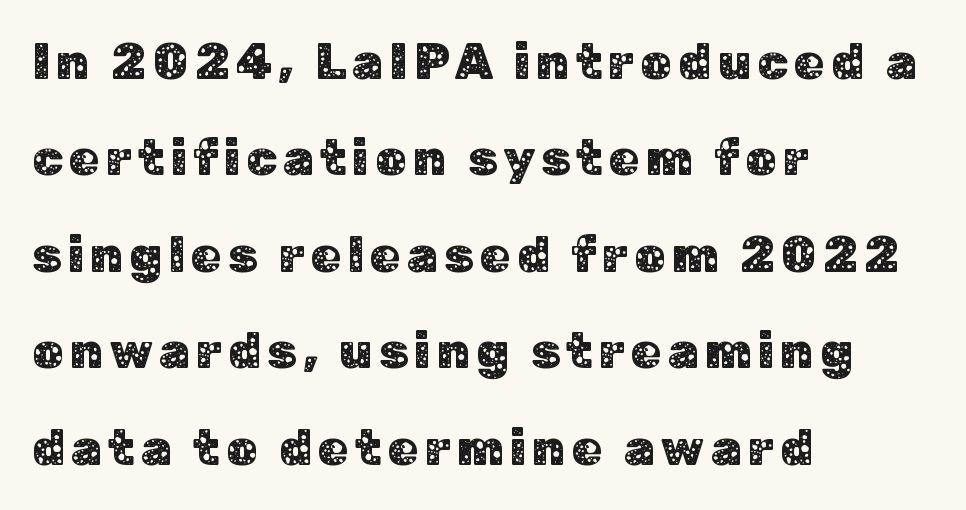
Q: Is the text italic (slanted)? A: No, it is upright.
Q: Is the typeface a serif or a sans-serif typeface? A: Sans-serif.
Q: Is the text underlined? A: No.
Q: How is the paragraph aligned? A: Left-aligned.
Q: Is the spacing between lines tight, normal or loose? A: Loose.
Q: Width (condensed, normal, or wide)? A: Normal.
Q: Stroke contrast? A: Low.
Q: x-height? A: Medium.
Q: Monospaced? A: No.
